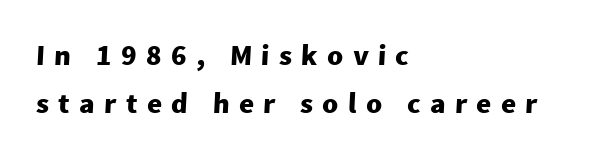
The paragraph has a hard left edge and a soft right edge. If you measured baseline to baseline, you'd find a middling distance. Letter spacing: wide. Unmarked baselines from the first word to the last. This is sans-serif lettering, the kind often seen on screens and signage. Note the varied advance widths — an 'i' is clearly narrower than an 'm'.
